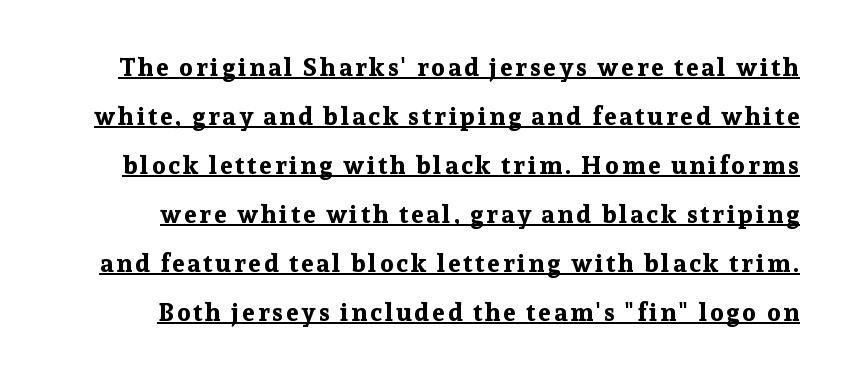
{"italic": "no", "bold": "yes", "underline": "yes", "line_spacing": "loose", "line_spacing_ratio": 1.96, "glyph_px": 25}
